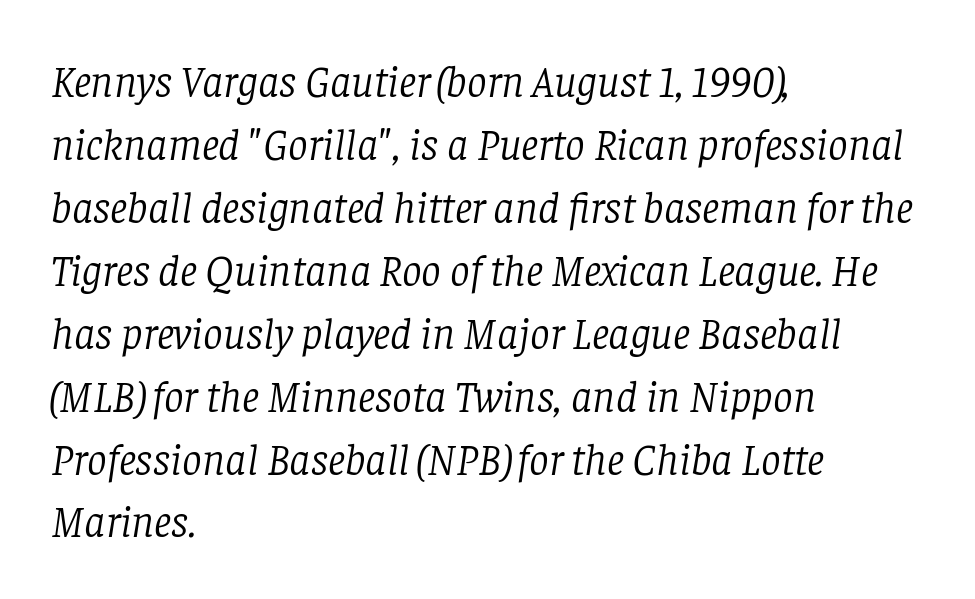
The image shows 44 px light serif type, italic (leaning right); set left-aligned, normal line spacing (1.43x), normal letter spacing, not underlined; low stroke contrast and a large x-height.
